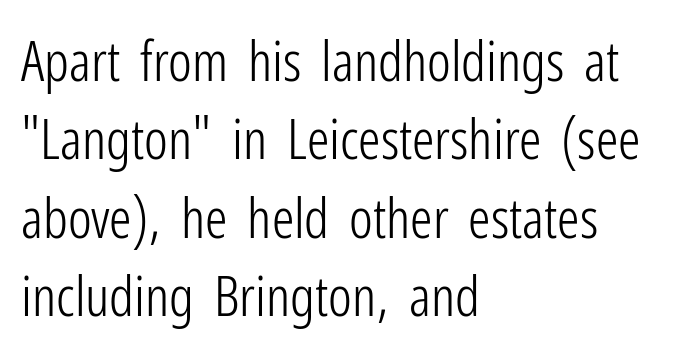
Q: Is the text bold? A: No.
Q: Is the text italic (slanted)? A: No, it is upright.
Q: Is the typeface a serif or a sans-serif typeface? A: Sans-serif.
Q: Is the text underlined? A: No.
Q: How is the paragraph aligned? A: Left-aligned.
Q: Is the spacing between letters normal or unusually wide? A: Normal.
Q: Is the spacing between lines tight, normal or loose? A: Normal.
Q: Width (condensed, normal, or wide)? A: Condensed.
Q: Stroke contrast? A: Low.
Q: x-height? A: Medium.
Q: Monospaced? A: No.
